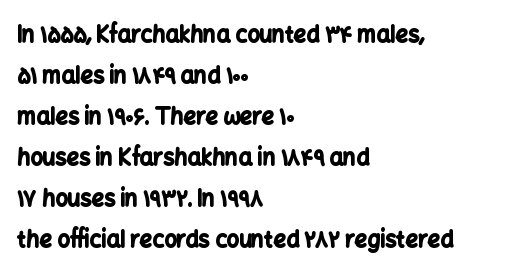
{"italic": "no", "bold": "yes", "underline": "no", "align": "left", "line_spacing_ratio": 1.86, "letter_spacing": "normal", "letter_spacing_em": 0.0, "glyph_px": 22}
